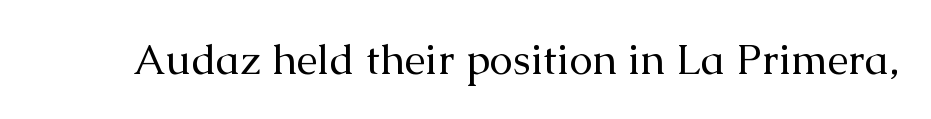
The image shows 42 px regular-weight serif type, upright; set normal letter spacing, not underlined; medium stroke contrast and a medium x-height.
